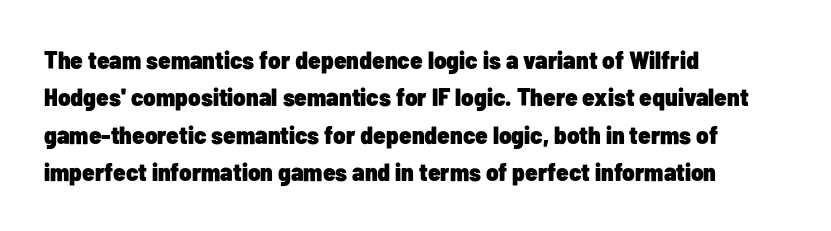
{"italic": "no", "bold": "yes", "underline": "no", "align": "left", "line_spacing": "normal", "line_spacing_ratio": 1.5, "letter_spacing": "normal", "letter_spacing_em": 0.0, "glyph_px": 25}
